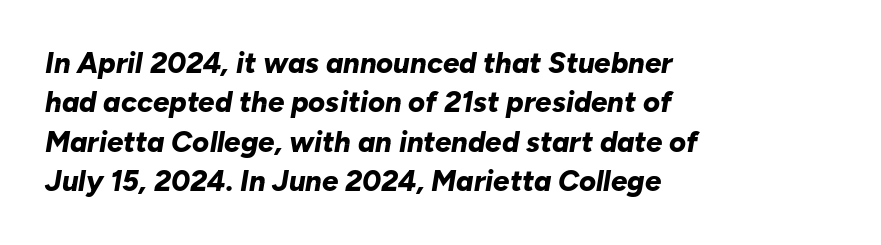
The image shows 29 px bold type, italic (leaning right); set left-aligned, normal line spacing (1.36x), normal letter spacing, not underlined; low stroke contrast and a medium x-height.
